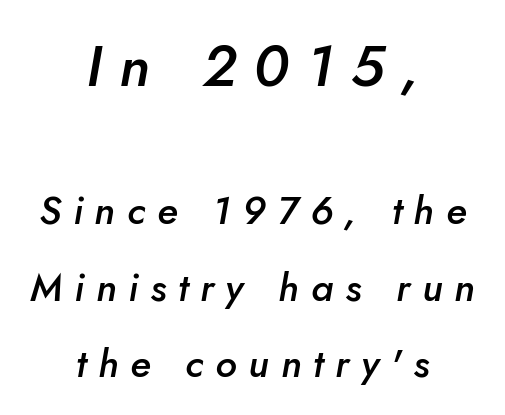
{"italic": "yes", "lean": "right", "slant_degrees": 5, "bold": "semi", "weight": "semibold", "width": "normal", "stroke_contrast": "low", "x_height": "small", "monospaced": "no", "underline": "no", "align": "center", "line_spacing": "loose", "line_spacing_ratio": 1.95, "letter_spacing": "wide", "letter_spacing_em": 0.3, "larger_block": "first", "size_ratio": 1.49, "glyph_px": 58}
